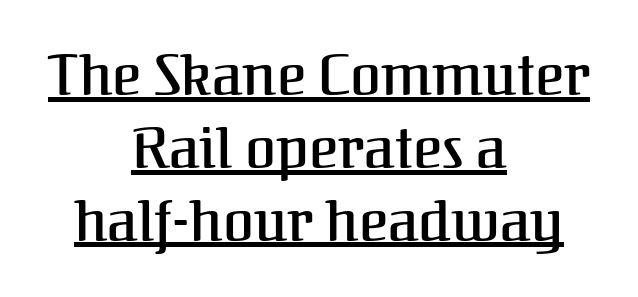
The image shows 56 px serif type, upright; set centered, normal line spacing (1.3x), normal letter spacing, underlined; medium stroke contrast and a medium x-height.
